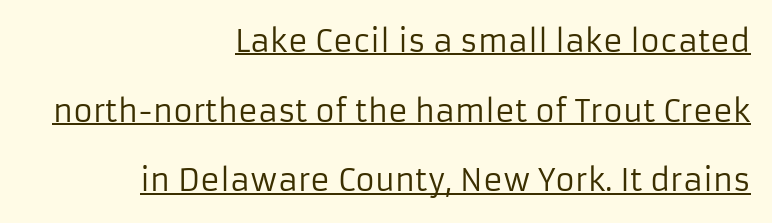
The image shows 30 px regular-weight sans-serif type, upright; set right-aligned, loose line spacing (2.32x), normal letter spacing, underlined; low stroke contrast and a medium x-height.
